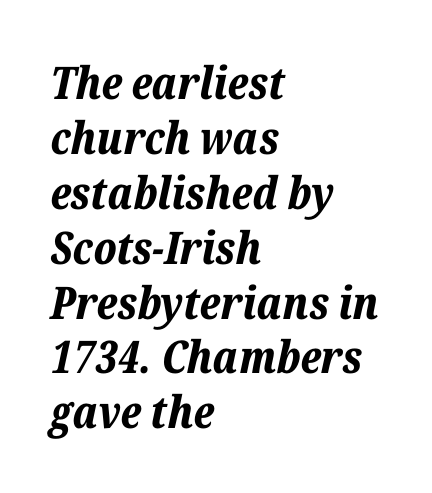
Q: Is the text bold? A: Yes.
Q: Is the text italic (slanted)? A: Yes, it leans right by about 12 degrees.
Q: Is the text underlined? A: No.
Q: How is the paragraph aligned? A: Left-aligned.
Q: Is the spacing between letters normal or unusually wide? A: Normal.
Q: Width (condensed, normal, or wide)? A: Normal.
Q: Stroke contrast? A: Low.
Q: x-height? A: Medium.
Q: Monospaced? A: No.
